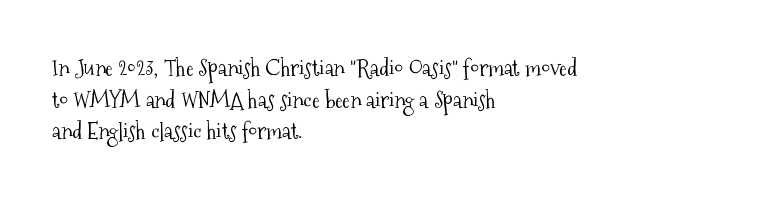
Q: Is the text bold? A: No.
Q: Is the text italic (slanted)? A: No, it is upright.
Q: Is the text underlined? A: No.
Q: How is the paragraph aligned? A: Left-aligned.
Q: Is the spacing between letters normal or unusually wide? A: Normal.
Q: Is the spacing between lines tight, normal or loose? A: Normal.
